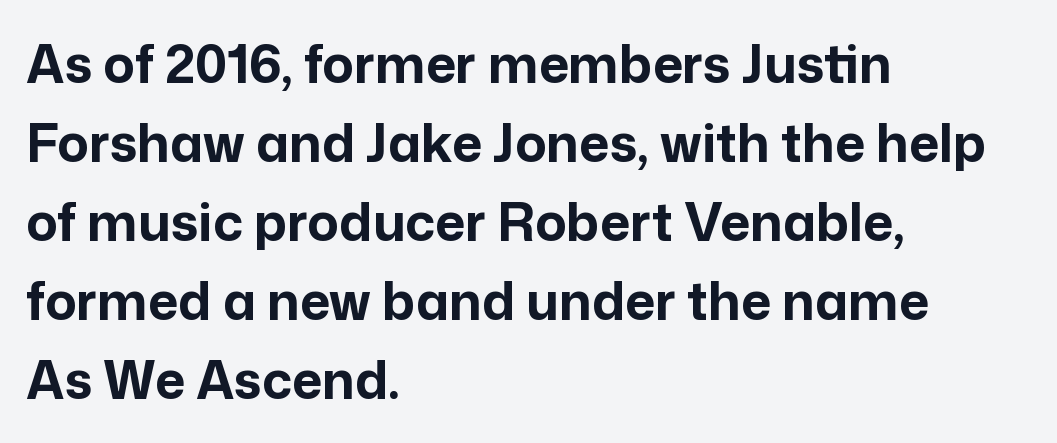
Q: Is the text bold? A: Yes.
Q: Is the text italic (slanted)? A: No, it is upright.
Q: Is the typeface a serif or a sans-serif typeface? A: Sans-serif.
Q: Is the text underlined? A: No.
Q: How is the paragraph aligned? A: Left-aligned.
Q: Is the spacing between letters normal or unusually wide? A: Normal.
Q: Is the spacing between lines tight, normal or loose? A: Normal.
Q: Width (condensed, normal, or wide)? A: Normal.
Q: Stroke contrast? A: Low.
Q: x-height? A: Medium.
Q: Monospaced? A: No.
